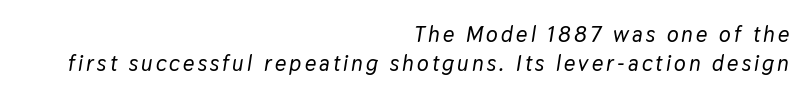
Right-aligned paragraph, ragged on the left. The strip under each line holds only bare page. If you measured baseline to baseline, you'd find a middling distance. Characters are canted at an angle relative to the baseline's perpendicular.
